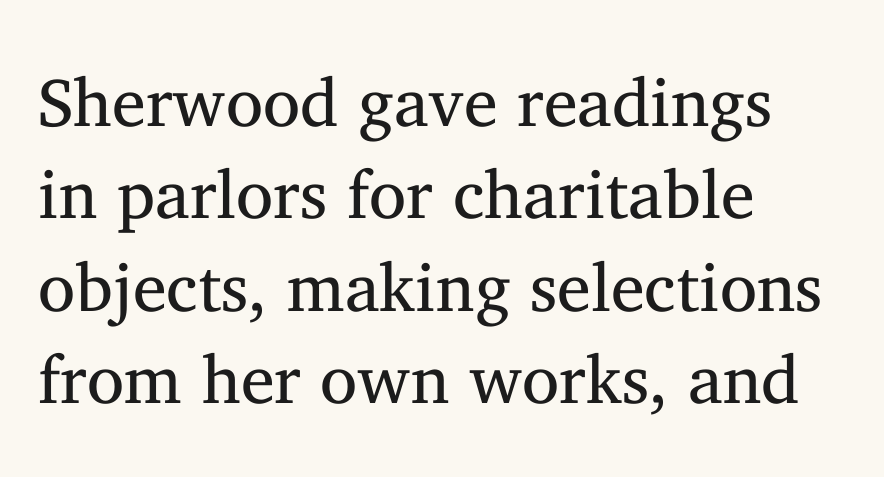
Letter spacing: default. Is this a fixed-width face? No — the glyphs have proportional, varying widths. No extra ink here — the face is not bold. Typeset ragged right — the left edge is the straight one.
